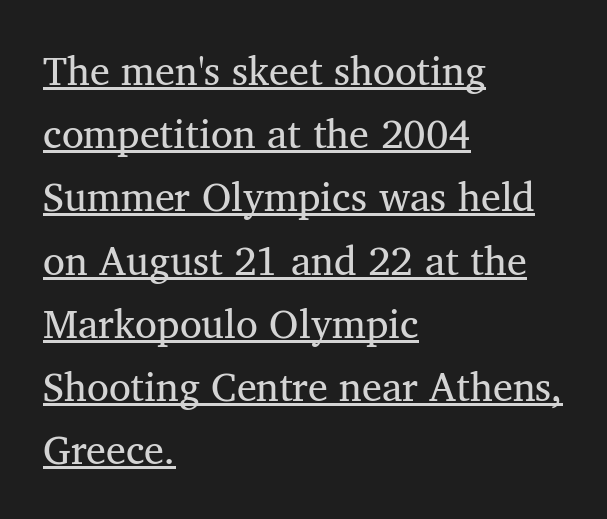
Q: Is the typeface a serif or a sans-serif typeface? A: Serif.
Q: Is the text underlined? A: Yes.
Q: How is the paragraph aligned? A: Left-aligned.
Q: Is the spacing between letters normal or unusually wide? A: Normal.
Q: Is the spacing between lines tight, normal or loose? A: Normal.
Q: Width (condensed, normal, or wide)? A: Normal.
Q: Stroke contrast? A: Medium.
Q: x-height? A: Medium.
Q: Monospaced? A: No.
